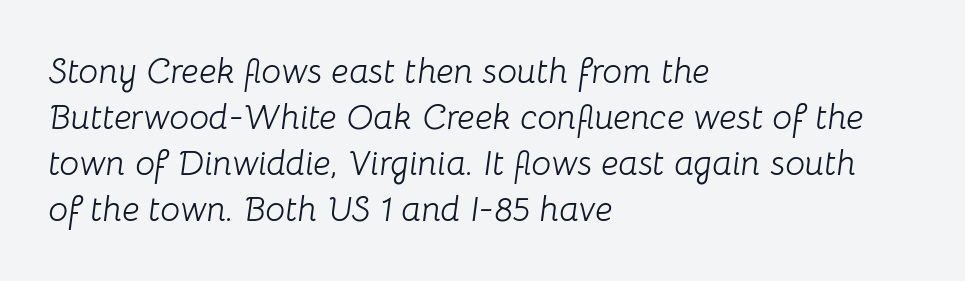
Q: Is the text bold? A: No.
Q: Is the text italic (slanted)? A: Yes, it leans right by about 8 degrees.
Q: Is the text underlined? A: No.
Q: How is the paragraph aligned? A: Left-aligned.
Q: Is the spacing between letters normal or unusually wide? A: Normal.
Q: Is the spacing between lines tight, normal or loose? A: Normal.
Q: Width (condensed, normal, or wide)? A: Normal.
Q: Stroke contrast? A: Low.
Q: x-height? A: Medium.
Q: Monospaced? A: No.
